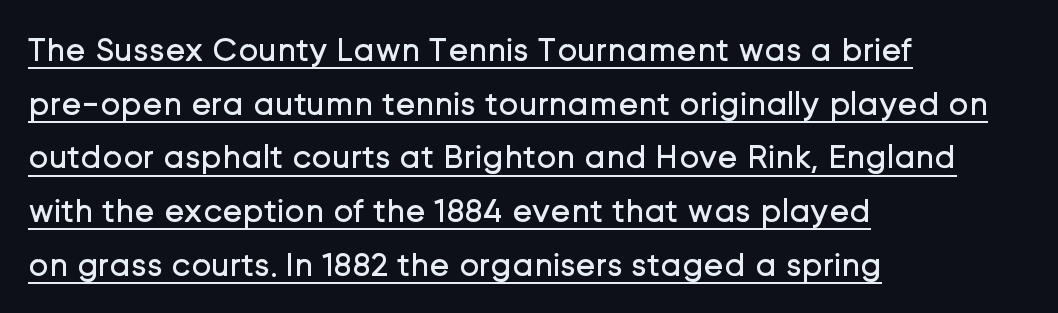
{"serif": "no", "italic": "no", "bold": "no", "weight": "regular", "width": "normal", "stroke_contrast": "low", "x_height": "medium", "monospaced": "no", "underline": "yes", "align": "left", "line_spacing": "normal", "line_spacing_ratio": 1.58, "letter_spacing": "normal", "letter_spacing_em": 0.0, "glyph_px": 34}
